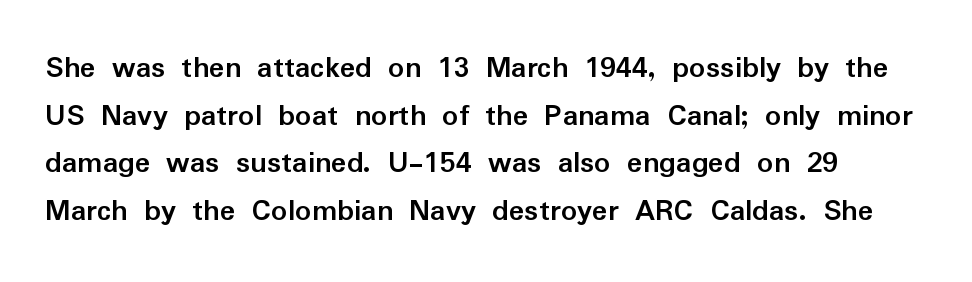
{"serif": "no", "italic": "no", "bold": "yes", "weight": "semibold", "width": "normal", "stroke_contrast": "low", "x_height": "medium", "monospaced": "no", "underline": "no", "align": "left", "line_spacing": "normal", "line_spacing_ratio": 1.49, "letter_spacing": "normal", "letter_spacing_em": 0.0, "glyph_px": 32}
